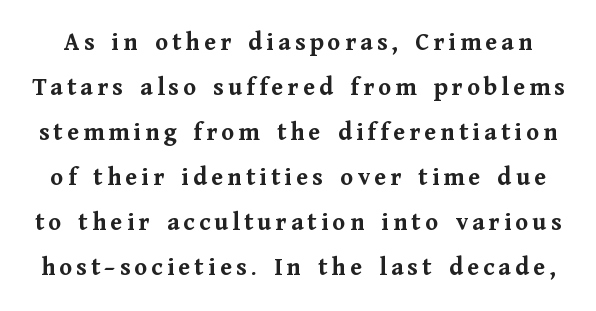
Q: Is the text bold? A: Yes.
Q: Is the text italic (slanted)? A: No, it is upright.
Q: Is the text underlined? A: No.
